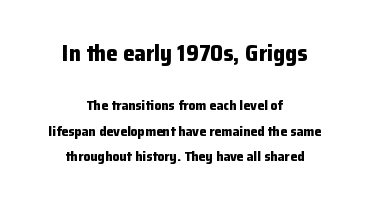
Q: Is the text bold? A: Yes.
Q: Is the text italic (slanted)? A: No, it is upright.
Q: Is the text underlined? A: No.
Q: How is the paragraph aligned? A: Centered.
Q: Is the spacing between letters normal or unusually wide? A: Normal.
Q: Which block of text is set in a larger size, the first (top) or the second (bottom)? A: The first (top) one.
